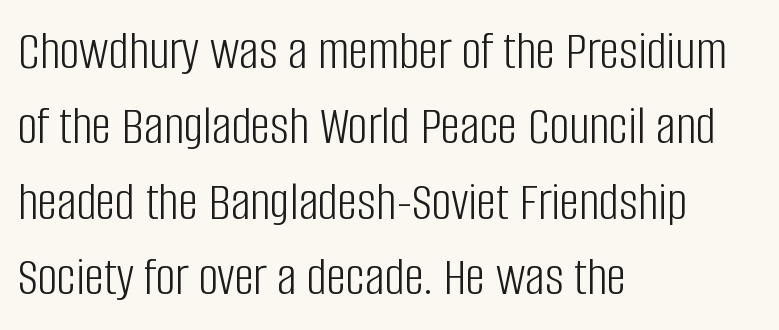
Q: Is the text bold? A: No.
Q: Is the text italic (slanted)? A: No, it is upright.
Q: Is the typeface a serif or a sans-serif typeface? A: Sans-serif.
Q: Is the text underlined? A: No.
Q: How is the paragraph aligned? A: Left-aligned.
Q: Is the spacing between letters normal or unusually wide? A: Normal.
Q: Is the spacing between lines tight, normal or loose? A: Normal.
Q: Width (condensed, normal, or wide)? A: Condensed.
Q: Stroke contrast? A: Low.
Q: x-height? A: Large.
Q: Monospaced? A: No.
